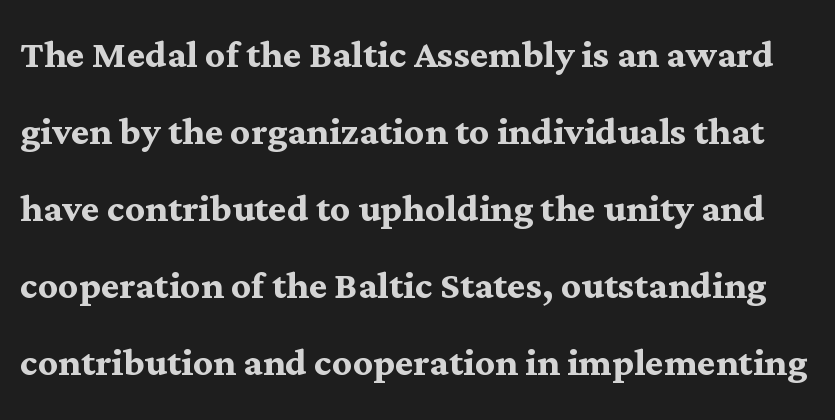
I'd describe the lettering as bold — thick and assertive. Does extra space separate the letters? No, they use regular spacing. The space between consecutive lines is moderate. The typeface chosen for these lines features serifs.
